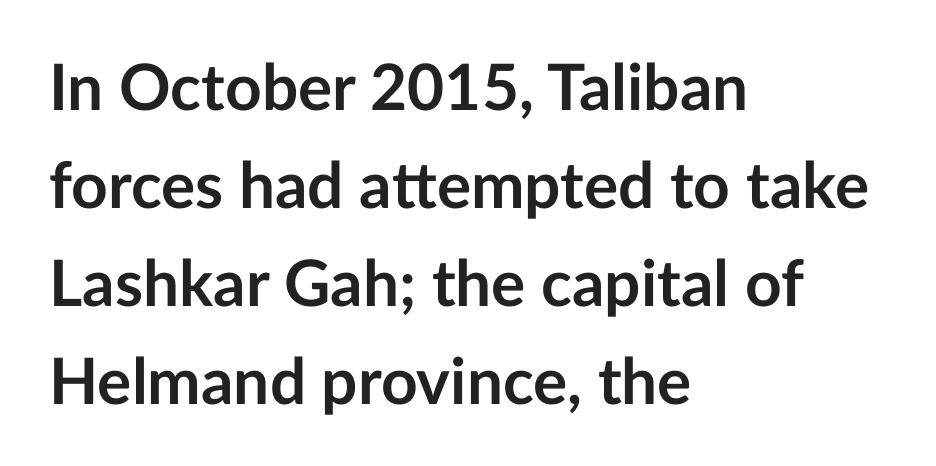
This sample keeps an unexceptional amount of space between lines. Nothing unusual about the tracking: characters are spaced as the font intends. Examine the stroke ends and you'll find no serifs. Tall strokes in this sample are plumb rather than angled. Note the varied advance widths — an 'i' is clearly narrower than an 'm'. Stroke thickness is high; the sample reads as a true bold.
